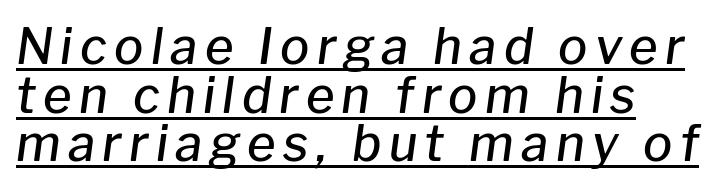
This rendering features underlined lettering. The block of text is dense from top to bottom, with scant space between rows. Semibold letterforms, between regular and bold. Looks like regular typesetting: each glyph gets only the width it needs.
